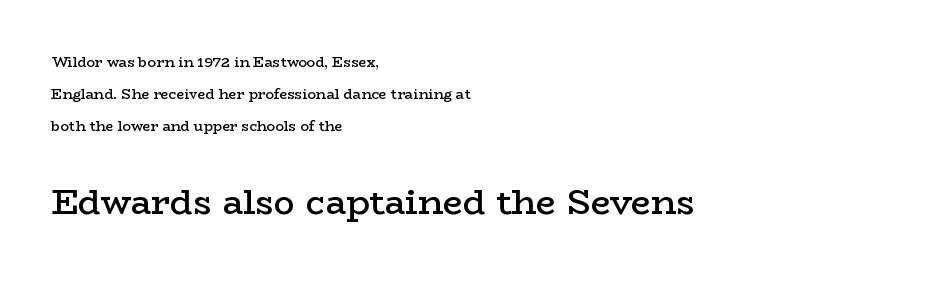
The image shows 35 px semibold, wide serif type, upright; set left-aligned, loose line spacing (2.27x), normal letter spacing, not underlined; the second (bottom) block is 2.5x larger; low stroke contrast and a medium x-height.
